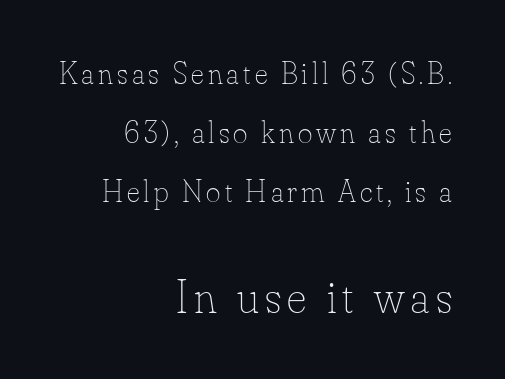
Think standard paragraph weight, or any step lighter than that. Each letter keeps its own natural width here, so spacing adapts to shape. This is the regular roman posture of the typeface. The space beneath each line is pristine and unruled.
